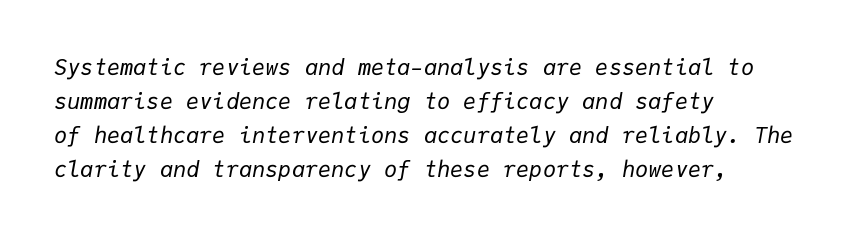
{"italic": "yes", "lean": "right", "slant_degrees": 9, "bold": "no", "underline": "no", "align": "left", "line_spacing": "normal", "line_spacing_ratio": 1.55, "letter_spacing": "normal", "letter_spacing_em": 0.0, "glyph_px": 22}
